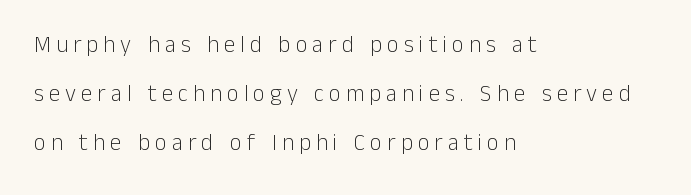
{"italic": "no", "bold": "no", "underline": "no", "align": "left", "line_spacing": "loose", "line_spacing_ratio": 2.13, "letter_spacing": "wide", "letter_spacing_em": 0.22, "glyph_px": 23}
